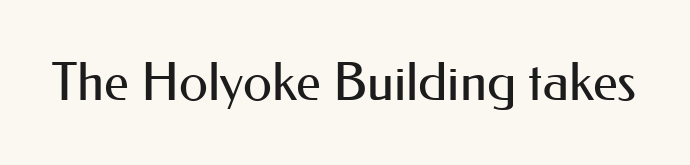
Varying glyph widths throughout — classic text-font behaviour. Typographically, this falls in the sans-serif category. Nope, not italic — everything's standing straight. Standard letterfit; no display-style spreading of the glyphs. Honestly, there is no underline to notice here at all.
